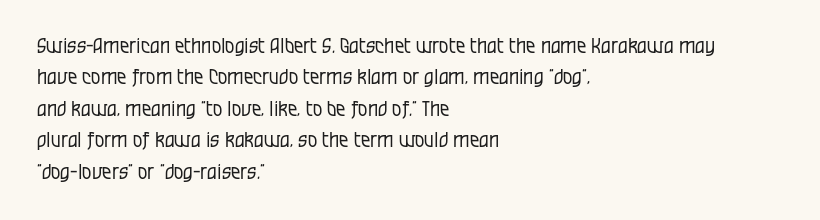
Q: Is the text bold? A: No.
Q: Is the text italic (slanted)? A: No, it is upright.
Q: Is the text underlined? A: No.
Q: How is the paragraph aligned? A: Left-aligned.
Q: Is the spacing between letters normal or unusually wide? A: Normal.
Q: Is the spacing between lines tight, normal or loose? A: Normal.
